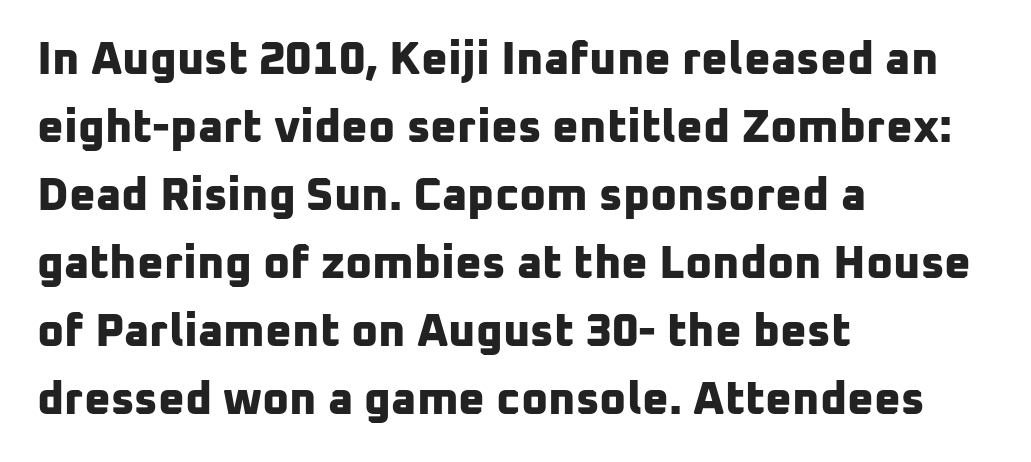
These lines are composed in type without serifs. Spacing verdict: proportional, widths tailored to each character. What weight is shown? A full bold with thick strokes. Inter-character spacing is left at the font's built-in metrics. Quick note: interline space is typical. Just letters on the line, the space beneath them empty.
